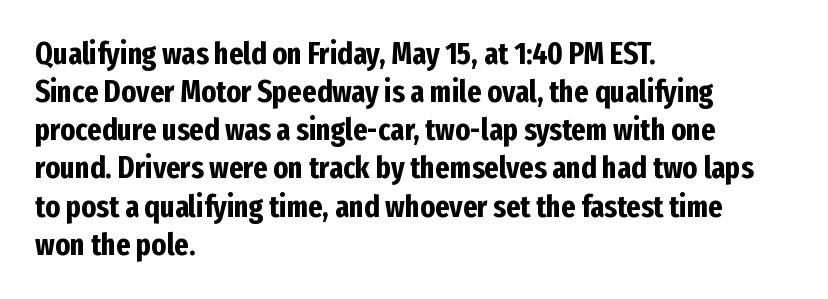
{"serif": "no", "italic": "no", "bold": "yes", "weight": "bold", "width": "condensed", "stroke_contrast": "low", "x_height": "medium", "monospaced": "no", "underline": "no", "align": "left", "line_spacing_ratio": 1.23, "letter_spacing": "normal", "letter_spacing_em": 0.0, "glyph_px": 31}
